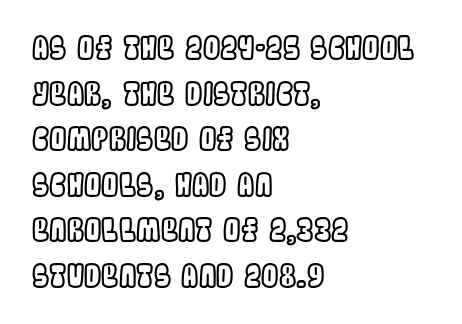
Q: Is the text italic (slanted)? A: No, it is upright.
Q: Is the text underlined? A: No.
Q: How is the paragraph aligned? A: Left-aligned.
Q: Is the spacing between letters normal or unusually wide? A: Normal.
Q: Is the spacing between lines tight, normal or loose? A: Normal.
Q: Width (condensed, normal, or wide)? A: Condensed.
Q: x-height? A: Large.
Q: Monospaced? A: No.
